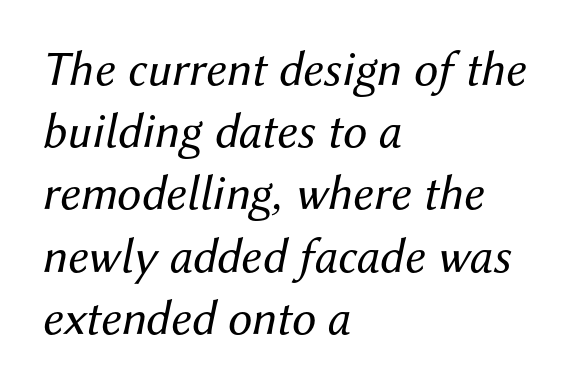
The face used here has a pronounced slope to its letters. The zone under the glyphs is completely vacant. Is this a fixed-width face? No — the glyphs have proportional, varying widths. Line starts are locked; line ends wander.
